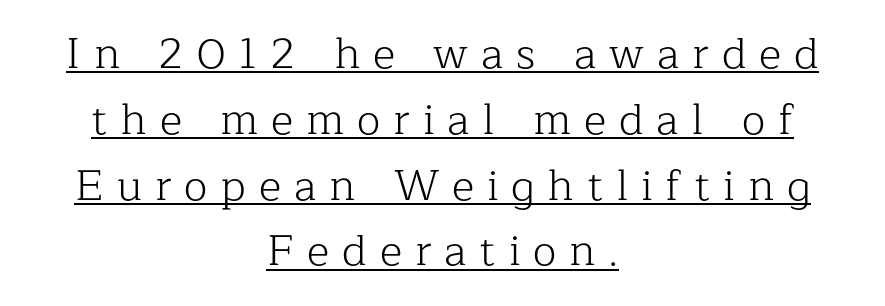
Q: Is the text bold? A: No.
Q: Is the text italic (slanted)? A: No, it is upright.
Q: Is the typeface a serif or a sans-serif typeface? A: Serif.
Q: Is the text underlined? A: Yes.
Q: How is the paragraph aligned? A: Centered.
Q: Is the spacing between letters normal or unusually wide? A: Unusually wide.
Q: Is the spacing between lines tight, normal or loose? A: Normal.
Q: Width (condensed, normal, or wide)? A: Normal.
Q: Stroke contrast? A: Low.
Q: x-height? A: Medium.
Q: Monospaced? A: No.
